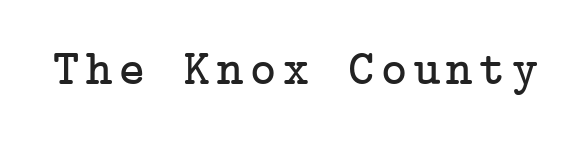
The characters display serif detailing at their extremities. Ascenders rise straight up at ninety degrees. The strip under each line holds only bare page.
